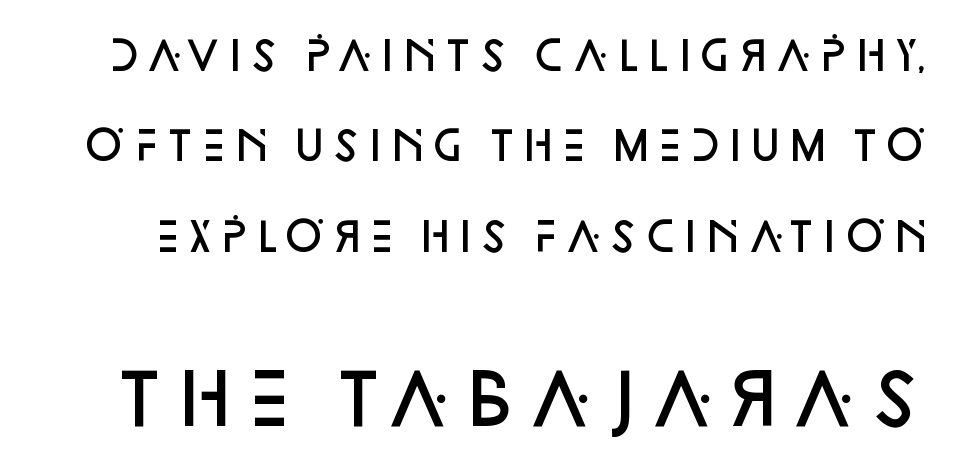
Examine the stroke ends and you'll find no serifs. Summary of vertical rhythm: relaxed, with wide interline spacing. Stems and bowls a touch heavier than normal — semibold. Is there any slant? The stems are plumb. Typesetter's note — lower block bumped up in size, upper block left smaller. These lines are rendered in a variable-pitch font.
